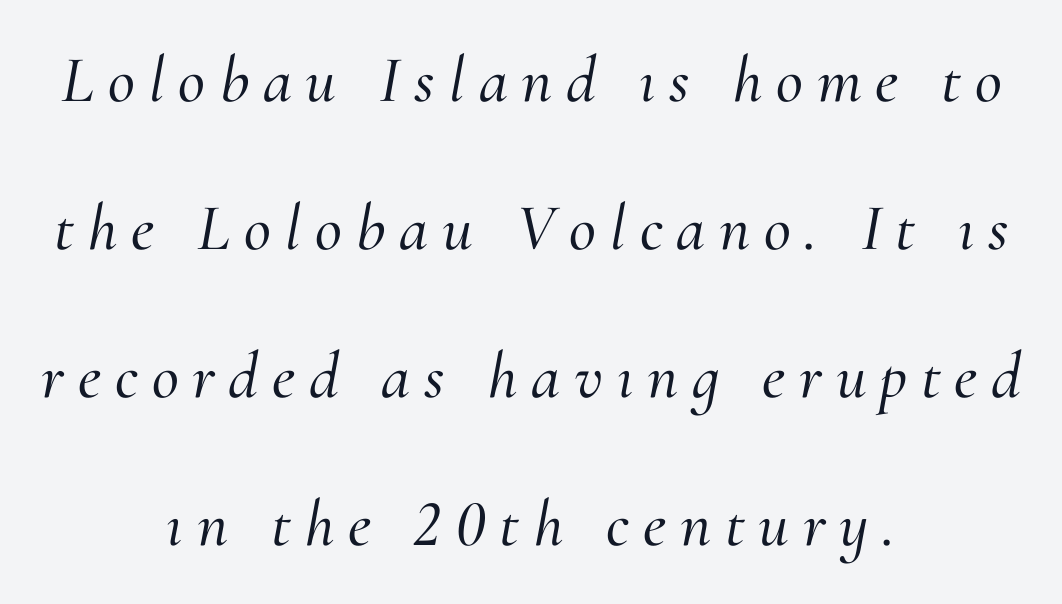
Whoever set this chose breathing room over compactness in the vertical rhythm. The rendering uses natural spacing where letterforms have individual widths. The letters are spread apart with noticeably loose tracking. A bare baseline throughout the passage. In terms of posture, this sample is oblique.
